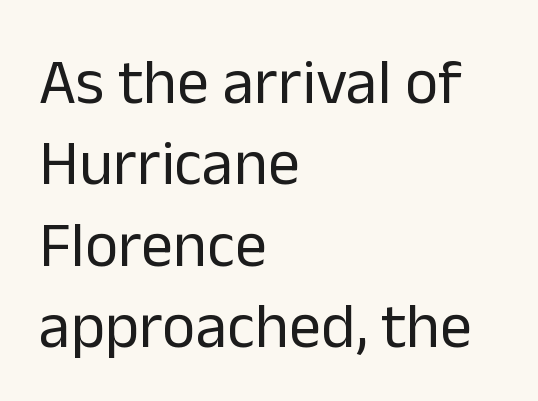
Q: Is the text bold? A: No.
Q: Is the text italic (slanted)? A: No, it is upright.
Q: Is the typeface a serif or a sans-serif typeface? A: Sans-serif.
Q: Is the text underlined? A: No.
Q: How is the paragraph aligned? A: Left-aligned.
Q: Is the spacing between letters normal or unusually wide? A: Normal.
Q: Is the spacing between lines tight, normal or loose? A: Normal.
Q: Width (condensed, normal, or wide)? A: Normal.
Q: Stroke contrast? A: Low.
Q: x-height? A: Medium.
Q: Monospaced? A: No.
